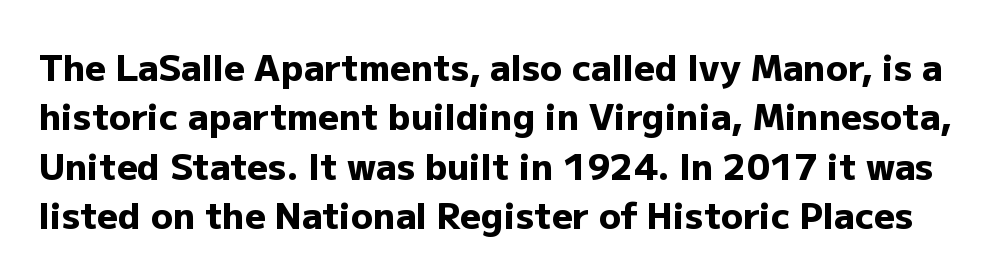
{"serif": "no", "italic": "no", "bold": "yes", "weight": "heavy", "width": "normal", "stroke_contrast": "low", "x_height": "medium", "monospaced": "no", "underline": "no", "line_spacing": "normal", "line_spacing_ratio": 1.37, "letter_spacing": "normal", "letter_spacing_em": 0.0, "glyph_px": 36}
